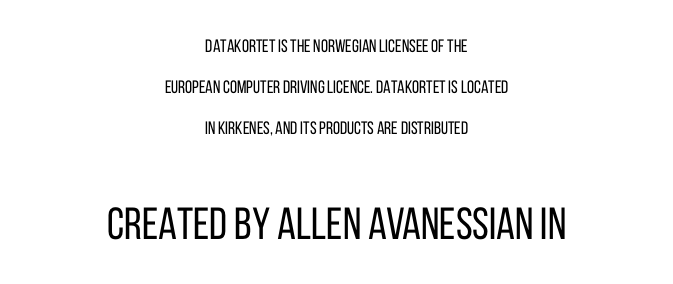
The image shows 45 px regular-weight, condensed sans-serif type, upright; set centered, loose line spacing (2.29x), normal letter spacing, not underlined; the second (bottom) block is 2.5x larger; low stroke contrast and a large x-height.
